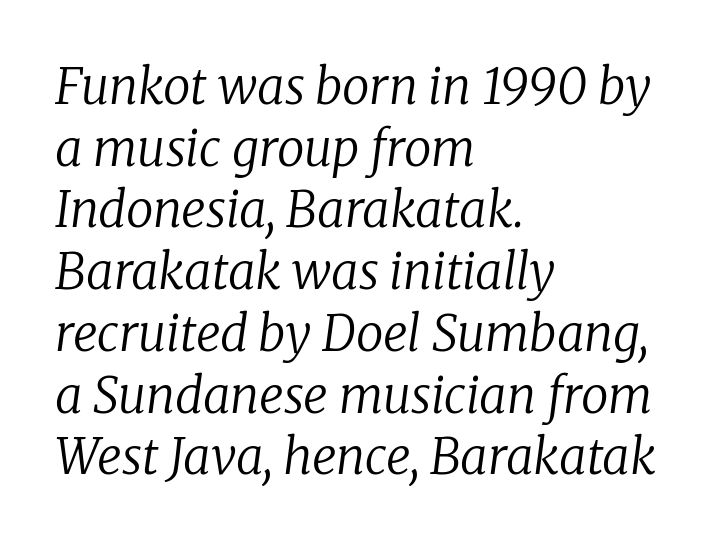
Q: Is the text bold? A: No.
Q: Is the text italic (slanted)? A: Yes, it leans right by about 8 degrees.
Q: Is the typeface a serif or a sans-serif typeface? A: Serif.
Q: Is the text underlined? A: No.
Q: How is the paragraph aligned? A: Left-aligned.
Q: Is the spacing between letters normal or unusually wide? A: Normal.
Q: Is the spacing between lines tight, normal or loose? A: Normal.
Q: Width (condensed, normal, or wide)? A: Normal.
Q: Stroke contrast? A: Low.
Q: x-height? A: Medium.
Q: Monospaced? A: No.
